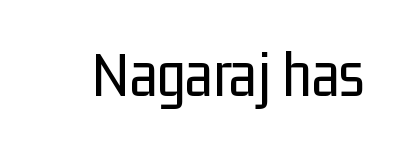
The image shows 66 px regular-weight, condensed sans-serif type, upright; set normal letter spacing, not underlined; low stroke contrast and a medium x-height.
